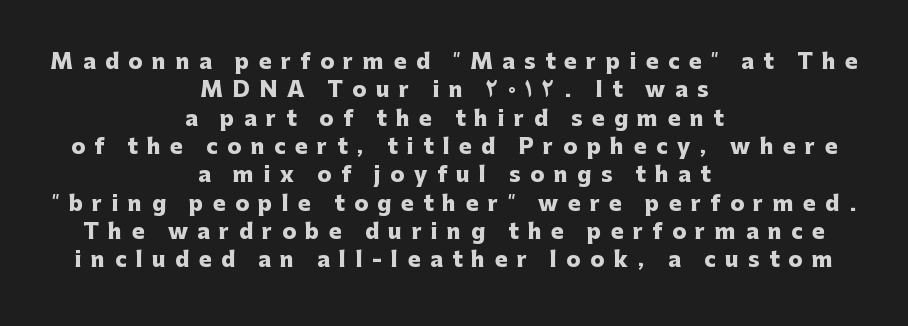
The image shows 21 px bold type, upright; set centered, normal line spacing (1.35x), unusually wide letter spacing (+0.45 em), not underlined.
